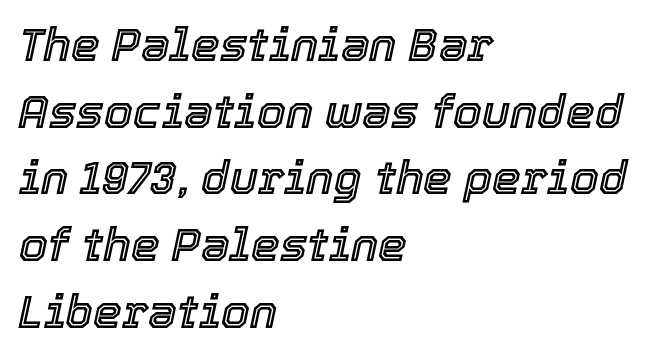
Q: Is the text italic (slanted)? A: Yes, it leans right by about 12 degrees.
Q: Is the text underlined? A: No.
Q: How is the paragraph aligned? A: Left-aligned.
Q: Is the spacing between letters normal or unusually wide? A: Normal.
Q: Is the spacing between lines tight, normal or loose? A: Normal.
Q: Width (condensed, normal, or wide)? A: Normal.
Q: x-height? A: Medium.
Q: Monospaced? A: No.
